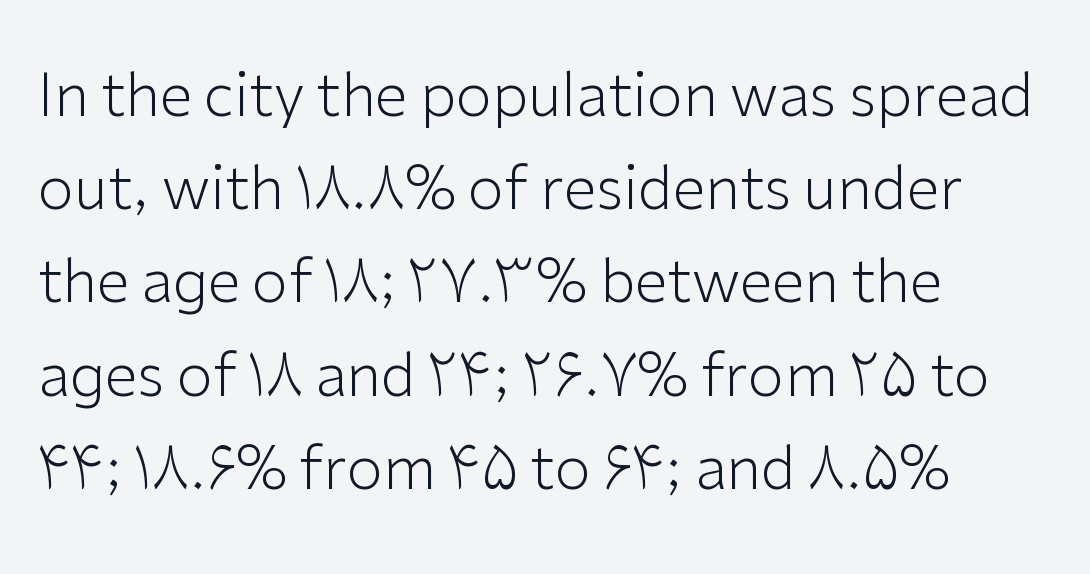
Q: Is the text bold? A: No.
Q: Is the text italic (slanted)? A: No, it is upright.
Q: Is the typeface a serif or a sans-serif typeface? A: Sans-serif.
Q: Is the text underlined? A: No.
Q: How is the paragraph aligned? A: Left-aligned.
Q: Is the spacing between letters normal or unusually wide? A: Normal.
Q: Is the spacing between lines tight, normal or loose? A: Normal.
Q: Width (condensed, normal, or wide)? A: Normal.
Q: Stroke contrast? A: Low.
Q: x-height? A: Medium.
Q: Monospaced? A: No.
